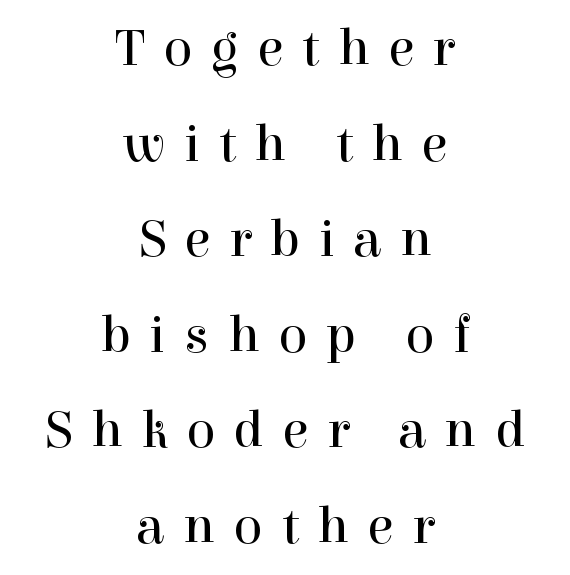
{"serif": "yes", "italic": "no", "bold": "no", "weight": "regular", "width": "normal", "x_height": "medium", "monospaced": "no", "underline": "no", "align": "center", "line_spacing_ratio": 1.77, "letter_spacing": "wide", "letter_spacing_em": 0.34, "glyph_px": 54}
